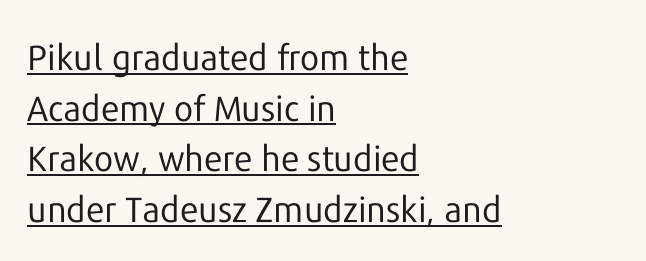
The image shows 35 px regular-weight sans-serif type, upright; set left-aligned, normal line spacing (1.45x), normal letter spacing, underlined; low stroke contrast and a medium x-height.
